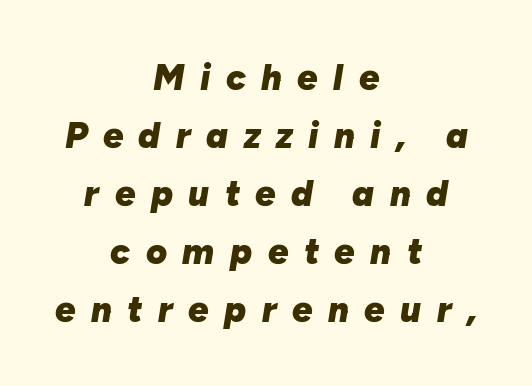
Q: Is the text bold? A: Yes.
Q: Is the text italic (slanted)? A: Yes, it leans right by about 10 degrees.
Q: Is the text underlined? A: No.
Q: How is the paragraph aligned? A: Centered.
Q: Is the spacing between letters normal or unusually wide? A: Unusually wide.
Q: Is the spacing between lines tight, normal or loose? A: Normal.
Q: Width (condensed, normal, or wide)? A: Normal.
Q: Stroke contrast? A: Low.
Q: x-height? A: Medium.
Q: Monospaced? A: No.
